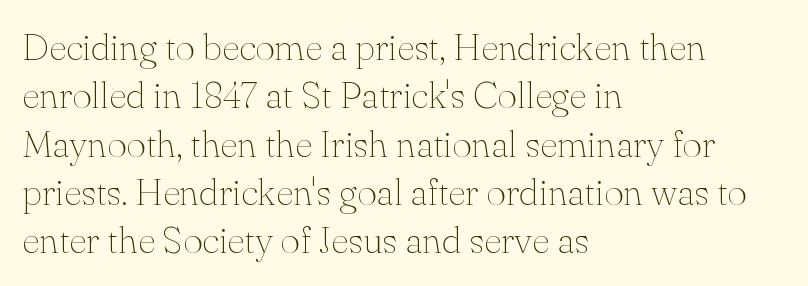
The image shows 38 px thin serif type, upright; set left-aligned, normal line spacing (1.27x), normal letter spacing, not underlined; medium stroke contrast and a small x-height.
